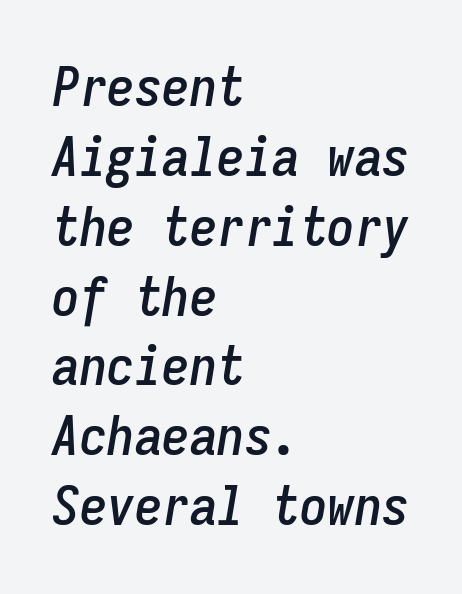
{"italic": "yes", "lean": "right", "slant_degrees": 9, "width": "condensed", "stroke_contrast": "low", "x_height": "medium", "monospaced": "yes", "underline": "no", "align": "left", "line_spacing": "normal", "line_spacing_ratio": 1.27, "letter_spacing": "normal", "letter_spacing_em": 0.0, "glyph_px": 55}
